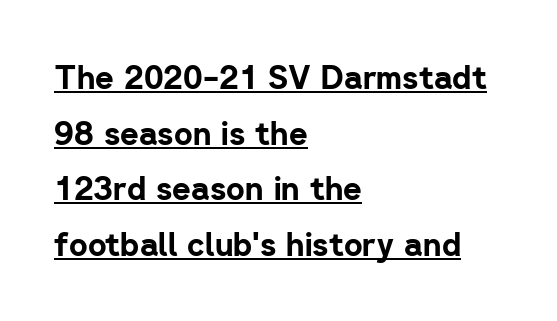
{"serif": "no", "italic": "no", "bold": "yes", "weight": "bold", "width": "normal", "stroke_contrast": "low", "x_height": "medium", "monospaced": "no", "underline": "yes", "align": "left", "line_spacing_ratio": 1.74, "letter_spacing": "normal", "letter_spacing_em": 0.0, "glyph_px": 32}
